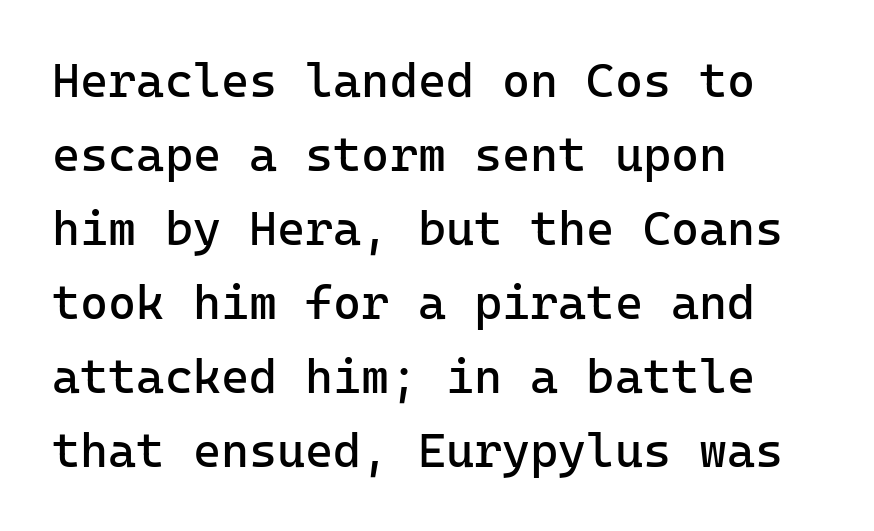
{"serif": "no", "italic": "no", "bold": "no", "weight": "regular", "width": "normal", "stroke_contrast": "low", "x_height": "medium", "monospaced": "yes", "underline": "no", "align": "left", "line_spacing": "normal", "line_spacing_ratio": 1.54, "letter_spacing": "normal", "letter_spacing_em": 0.0, "glyph_px": 48}
